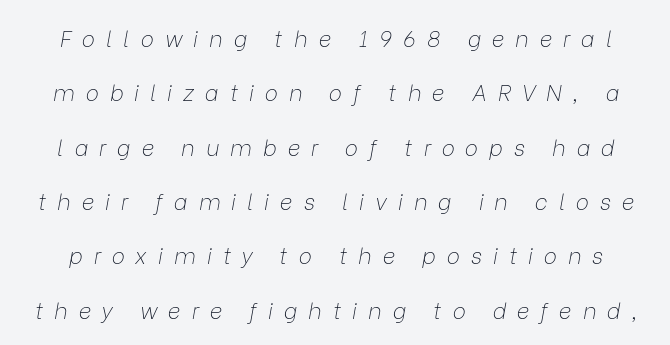
The image shows 22 px text type, italic (leaning right); set loose line spacing (2.47x), unusually wide letter spacing (+0.5 em), not underlined.
